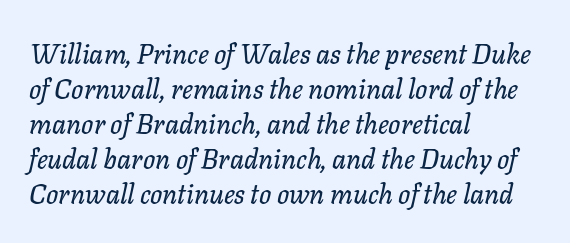
Q: Is the text italic (slanted)? A: Yes, it leans right by about 11 degrees.
Q: Is the text underlined? A: No.
Q: How is the paragraph aligned? A: Left-aligned.
Q: Is the spacing between letters normal or unusually wide? A: Normal.
Q: Is the spacing between lines tight, normal or loose? A: Normal.
